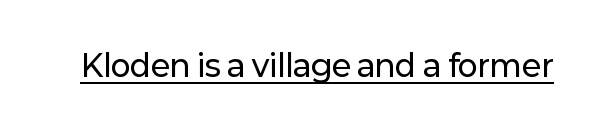
The image shows 30 px sans-serif type, upright; set normal letter spacing, underlined; low stroke contrast and a medium x-height.
